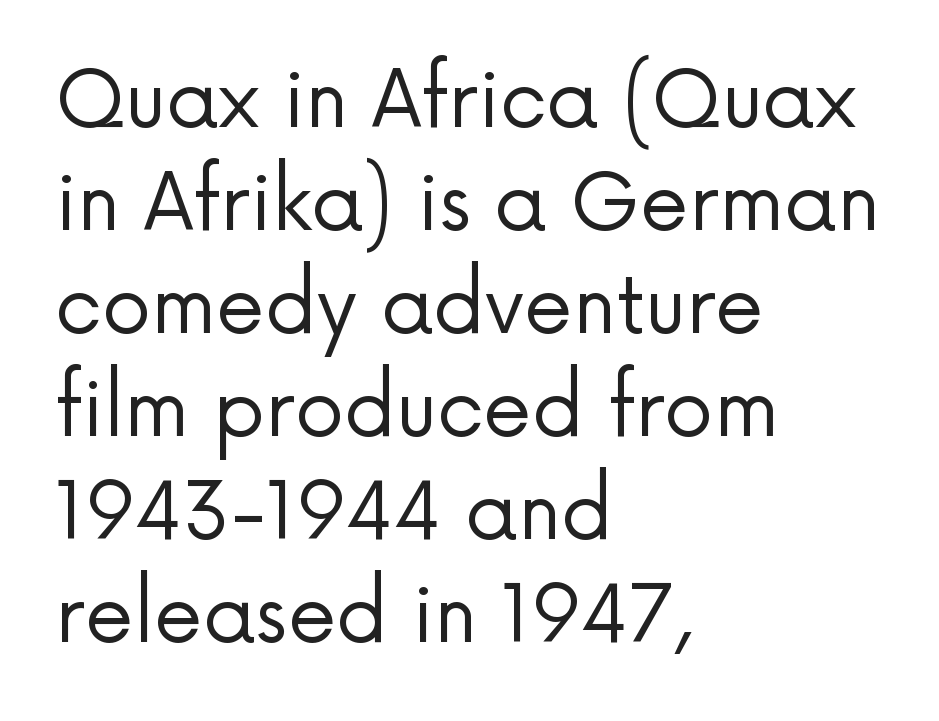
Q: Is the text bold? A: No.
Q: Is the text italic (slanted)? A: No, it is upright.
Q: Is the typeface a serif or a sans-serif typeface? A: Sans-serif.
Q: Is the text underlined? A: No.
Q: How is the paragraph aligned? A: Left-aligned.
Q: Is the spacing between letters normal or unusually wide? A: Normal.
Q: Is the spacing between lines tight, normal or loose? A: Normal.
Q: Width (condensed, normal, or wide)? A: Normal.
Q: Stroke contrast? A: Low.
Q: x-height? A: Medium.
Q: Monospaced? A: No.
